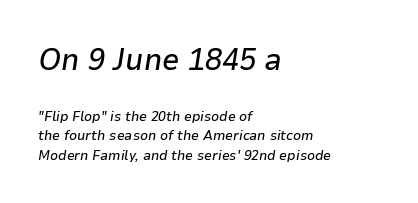
Regular leading. Rule under the text: the space is simply empty. The first block has been scaled up relative to the second. The lettering tilts uniformly, giving the passage an italic look. How are the letters spaced? Ordinarily, with no added tracking.
